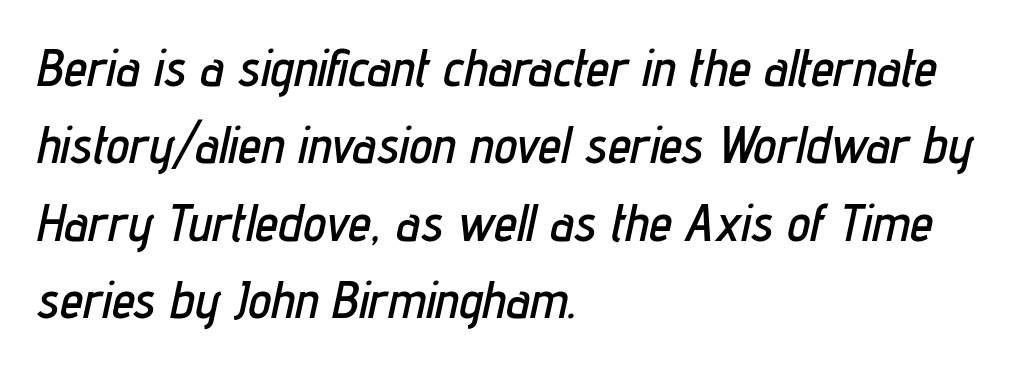
Q: Is the text italic (slanted)? A: Yes, it leans right by about 12 degrees.
Q: Is the text underlined? A: No.
Q: How is the paragraph aligned? A: Left-aligned.
Q: Is the spacing between letters normal or unusually wide? A: Normal.
Q: Is the spacing between lines tight, normal or loose? A: Normal.
Q: Width (condensed, normal, or wide)? A: Condensed.
Q: Stroke contrast? A: Low.
Q: x-height? A: Medium.
Q: Monospaced? A: No.
